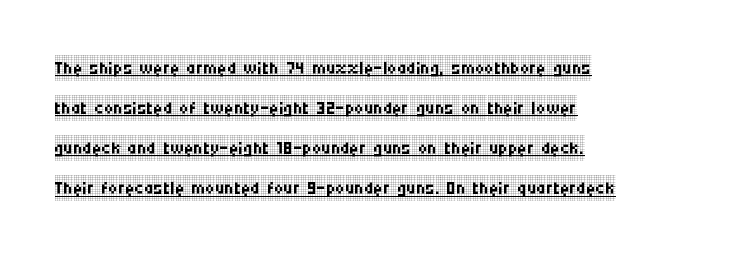
The image shows 26 px text type, upright; set left-aligned, normal line spacing (1.54x), normal letter spacing, underlined.
